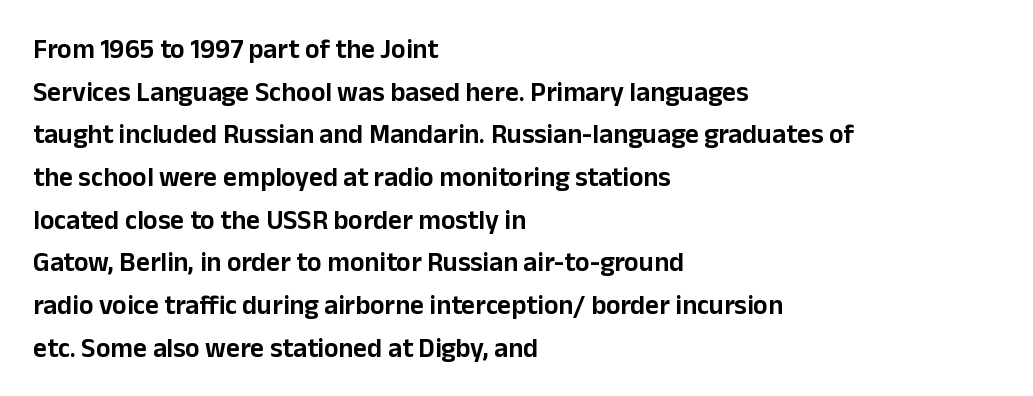
The words here are not underlined. Upright lettering throughout. This rendering leaves character spacing at its baseline value. These lines stack with their left ends in a neat column. Vertical spacing — default.
